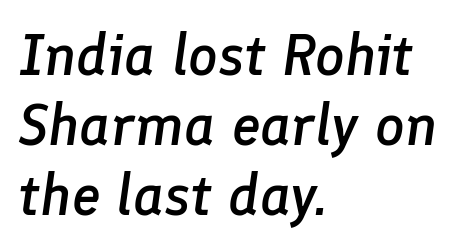
The image shows 58 px semibold type, italic (leaning right); set left-aligned, line spacing 1.21x, normal letter spacing, not underlined; low stroke contrast and a medium x-height.
